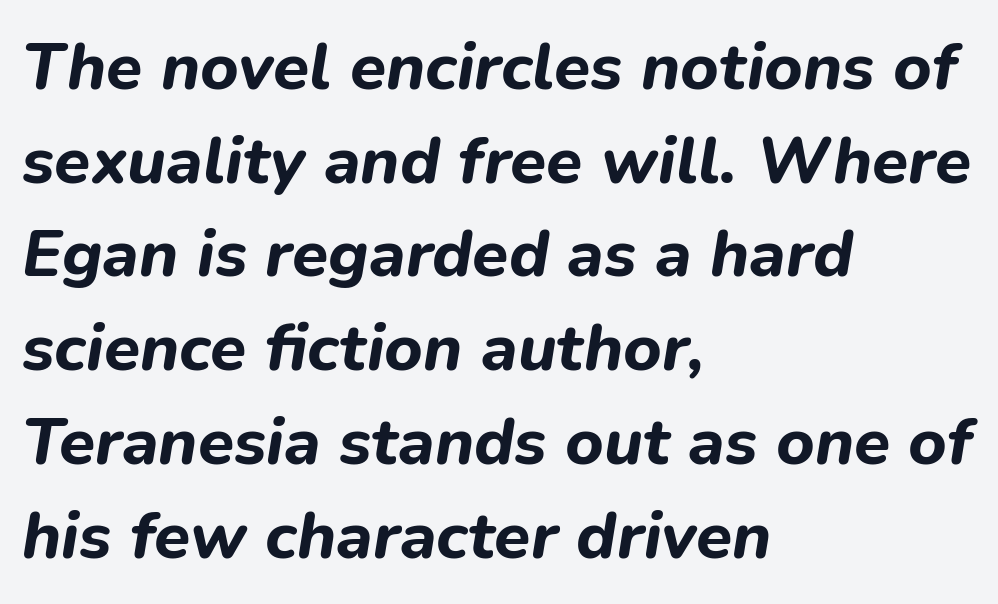
{"italic": "yes", "lean": "right", "slant_degrees": 9, "bold": "yes", "weight": "bold", "width": "normal", "stroke_contrast": "low", "x_height": "medium", "monospaced": "no", "underline": "no", "align": "left", "line_spacing": "normal", "line_spacing_ratio": 1.42, "letter_spacing": "normal", "letter_spacing_em": 0.0, "glyph_px": 66}
